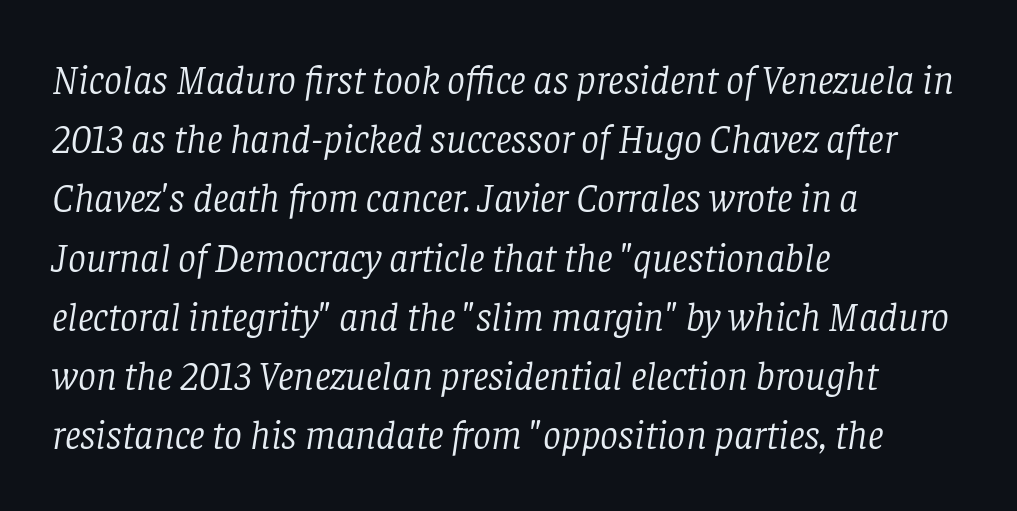
{"serif": "yes", "italic": "yes", "lean": "right", "slant_degrees": 8, "bold": "no", "weight": "light", "width": "normal", "stroke_contrast": "low", "x_height": "large", "monospaced": "no", "underline": "no", "align": "left", "line_spacing": "normal", "line_spacing_ratio": 1.48, "letter_spacing": "normal", "letter_spacing_em": 0.0, "glyph_px": 40}
